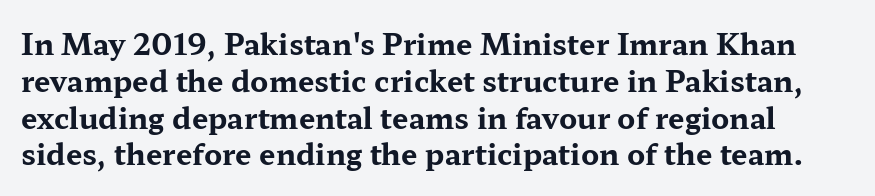
The image shows 29 px bold, wide serif type, upright; set normal line spacing (1.27x), normal letter spacing, not underlined; medium stroke contrast and a medium x-height.
